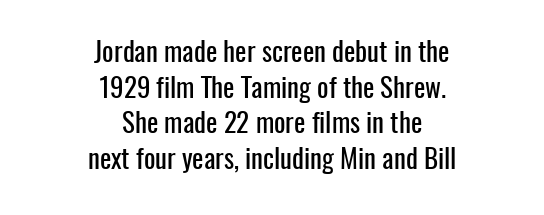
{"italic": "no", "underline": "no", "align": "center", "line_spacing": "normal", "line_spacing_ratio": 1.32, "letter_spacing": "normal", "letter_spacing_em": 0.0, "glyph_px": 27}
